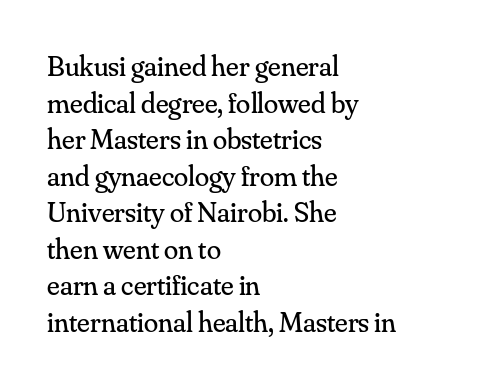
The image shows 29 px regular-weight serif type, upright; set left-aligned, normal line spacing (1.26x), normal letter spacing, not underlined; medium stroke contrast and a small x-height.
